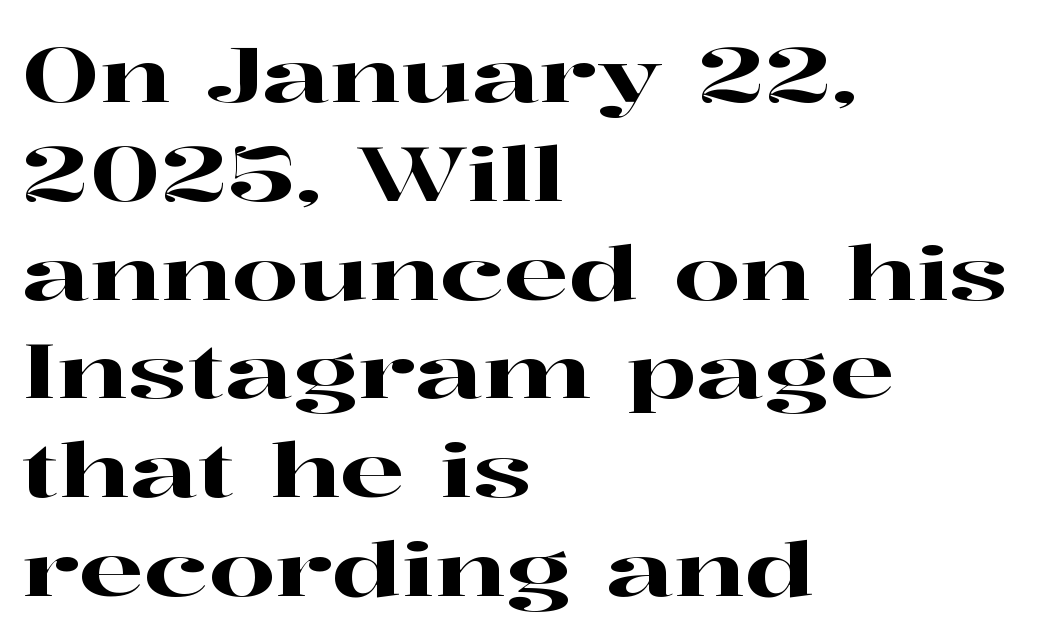
The lettering holds an erect, upright posture throughout. The ragged edge is on the right, which tells us the setting is flush left. Caption: standard tracking, unaltered. Yep, those are serifs on the letters. Does the leading feel generous? No, just average.
